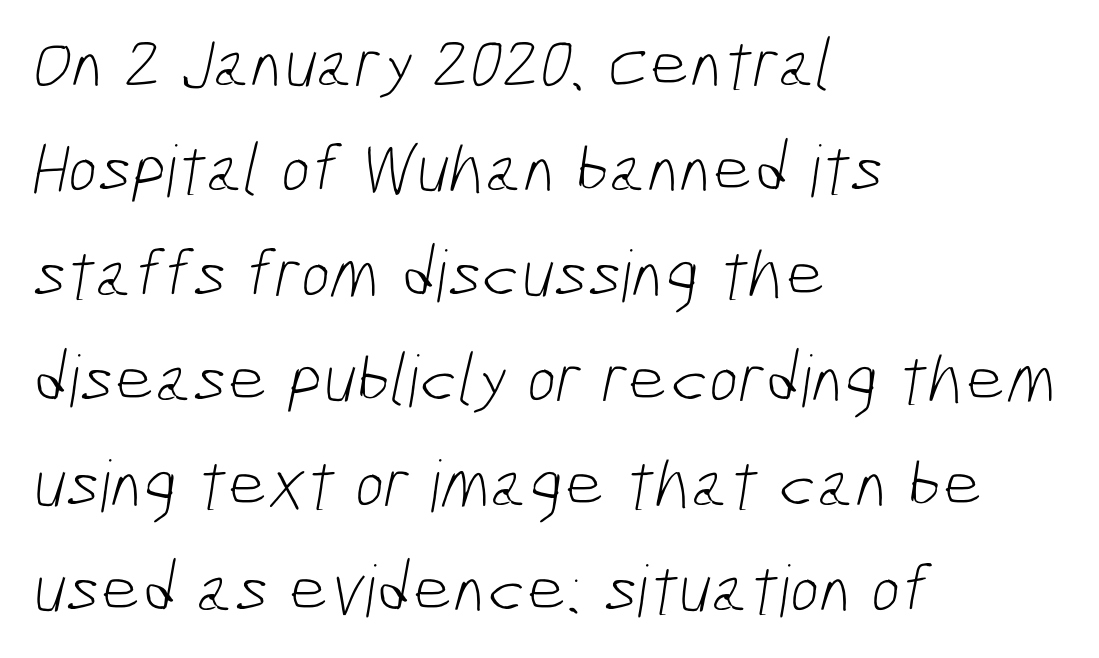
Q: Is the text bold? A: No.
Q: Is the typeface a serif or a sans-serif typeface? A: Sans-serif.
Q: Is the text underlined? A: No.
Q: How is the paragraph aligned? A: Left-aligned.
Q: Is the spacing between letters normal or unusually wide? A: Normal.
Q: Is the spacing between lines tight, normal or loose? A: Normal.
Q: Width (condensed, normal, or wide)? A: Condensed.
Q: Stroke contrast? A: Low.
Q: x-height? A: Medium.
Q: Monospaced? A: No.
